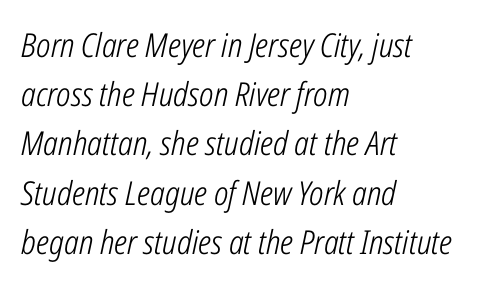
The image shows 33 px light, condensed type, italic (leaning right); set left-aligned, normal line spacing (1.49x), normal letter spacing, not underlined; low stroke contrast and a medium x-height.
